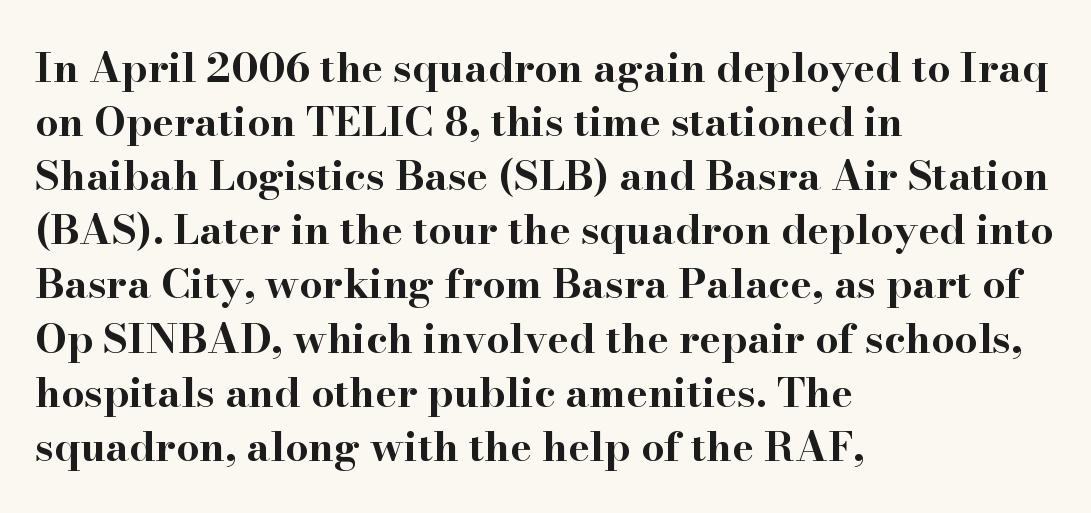
{"serif": "yes", "italic": "no", "bold": "yes", "weight": "bold", "width": "wide", "stroke_contrast": "high", "x_height": "small", "monospaced": "no", "underline": "no", "align": "left", "line_spacing": "normal", "line_spacing_ratio": 1.32, "letter_spacing": "normal", "letter_spacing_em": 0.0, "glyph_px": 41}
